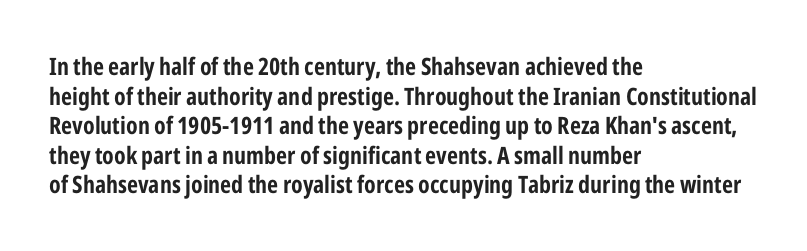
{"italic": "no", "bold": "yes", "underline": "no", "align": "left", "line_spacing_ratio": 1.23, "letter_spacing": "normal", "letter_spacing_em": 0.0, "glyph_px": 24}
